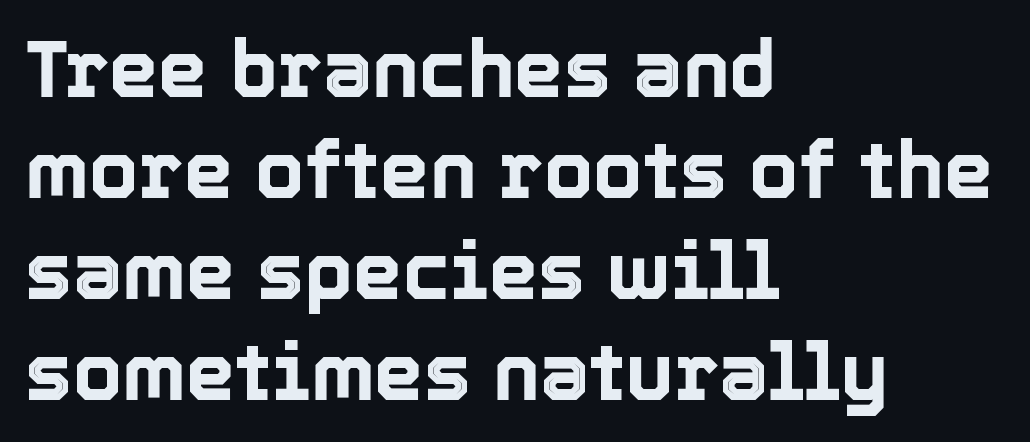
The foot of each line stays bare and open. Each line starts at the same left margin while the right side varies. Reading down the column, the eye jumps a familiar distance to each next line. Looks like regular typesetting: each glyph gets only the width it needs. Words appear dense and cohesive because spacing is normal.
